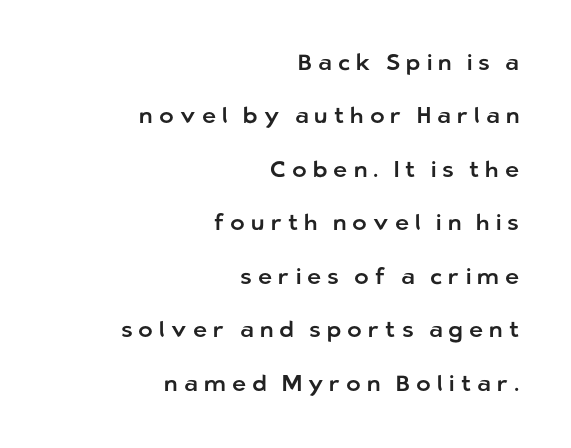
{"italic": "no", "underline": "no", "align": "right", "line_spacing": "loose", "line_spacing_ratio": 2.43, "letter_spacing": "wide", "letter_spacing_em": 0.28, "glyph_px": 22}
